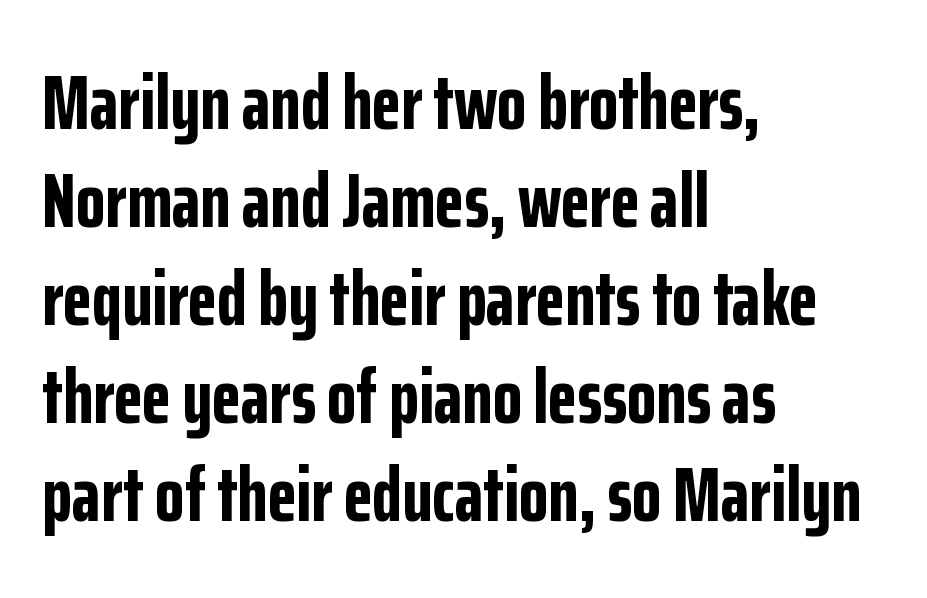
Set as a true bold cut, around the 700 mark. Quick note: interline space is typical. You could call the tracking neutral — neither tight nor loose. Does the lettering tilt? It doesn't — this is upright.
